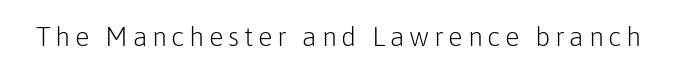
{"italic": "no", "bold": "no", "underline": "no", "glyph_px": 27}
